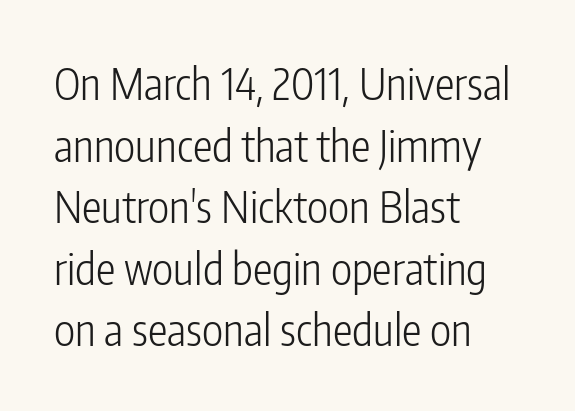
Q: Is the text bold? A: No.
Q: Is the text italic (slanted)? A: No, it is upright.
Q: Is the typeface a serif or a sans-serif typeface? A: Sans-serif.
Q: Is the text underlined? A: No.
Q: How is the paragraph aligned? A: Left-aligned.
Q: Is the spacing between letters normal or unusually wide? A: Normal.
Q: Is the spacing between lines tight, normal or loose? A: Normal.
Q: Width (condensed, normal, or wide)? A: Condensed.
Q: Stroke contrast? A: Low.
Q: x-height? A: Medium.
Q: Monospaced? A: No.
